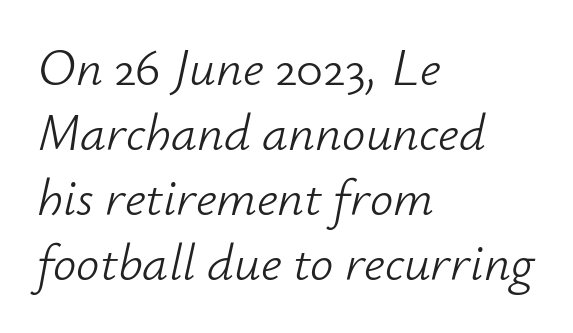
Q: Is the text bold? A: No.
Q: Is the text italic (slanted)? A: Yes, it leans right by about 12 degrees.
Q: Is the text underlined? A: No.
Q: How is the paragraph aligned? A: Left-aligned.
Q: Is the spacing between letters normal or unusually wide? A: Normal.
Q: Is the spacing between lines tight, normal or loose? A: Normal.
Q: Width (condensed, normal, or wide)? A: Normal.
Q: Stroke contrast? A: Low.
Q: x-height? A: Small.
Q: Monospaced? A: No.
